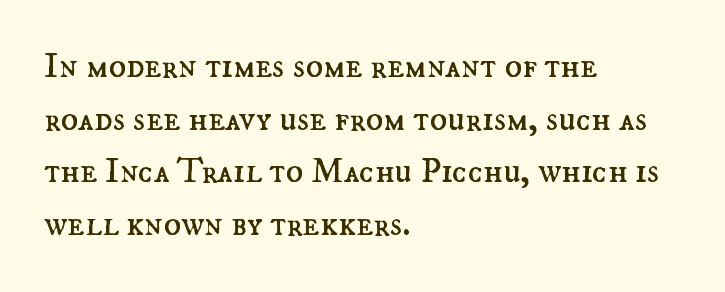
{"italic": "no", "bold": "no", "weight": "regular", "width": "normal", "stroke_contrast": "medium", "x_height": "small", "monospaced": "no", "underline": "no", "align": "left", "line_spacing": "normal", "line_spacing_ratio": 1.46, "letter_spacing": "normal", "letter_spacing_em": 0.0, "glyph_px": 36}
